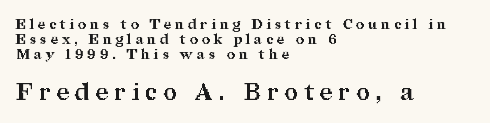
Q: Is the text bold? A: Yes.
Q: Is the text italic (slanted)? A: No, it is upright.
Q: Is the text underlined? A: No.
Q: How is the paragraph aligned? A: Left-aligned.
Q: Is the spacing between letters normal or unusually wide? A: Unusually wide.
Q: Is the spacing between lines tight, normal or loose? A: Tight.
Q: Which block of text is set in a larger size, the first (top) or the second (bottom)? A: The second (bottom) one.
